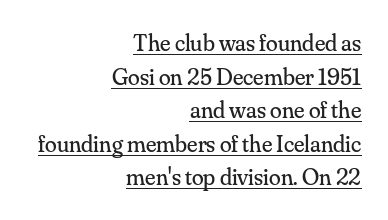
Q: Is the text bold? A: No.
Q: Is the text italic (slanted)? A: No, it is upright.
Q: Is the text underlined? A: Yes.
Q: How is the paragraph aligned? A: Right-aligned.
Q: Is the spacing between letters normal or unusually wide? A: Normal.
Q: Is the spacing between lines tight, normal or loose? A: Normal.
